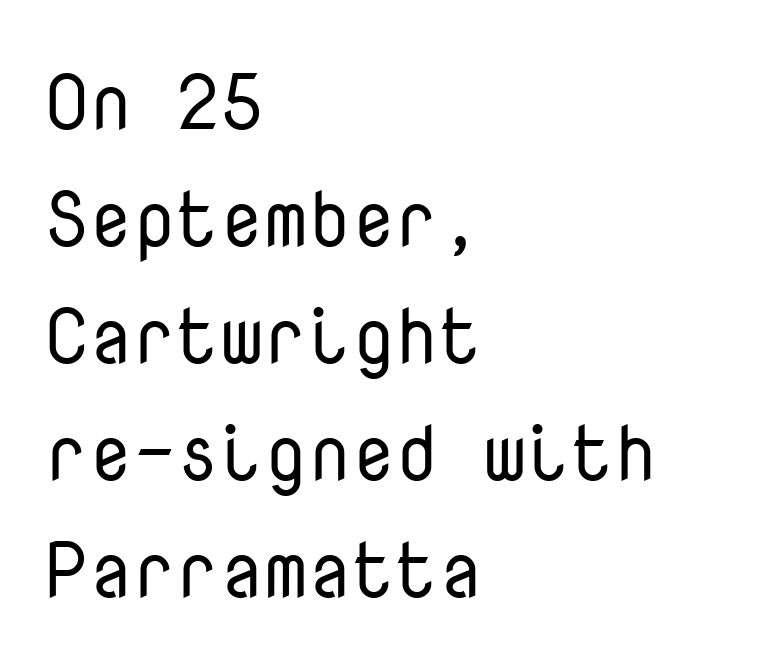
The image shows 78 px regular-weight sans-serif type, upright, monospaced; set left-aligned, normal line spacing (1.5x), normal letter spacing, not underlined; low stroke contrast and a medium x-height.
